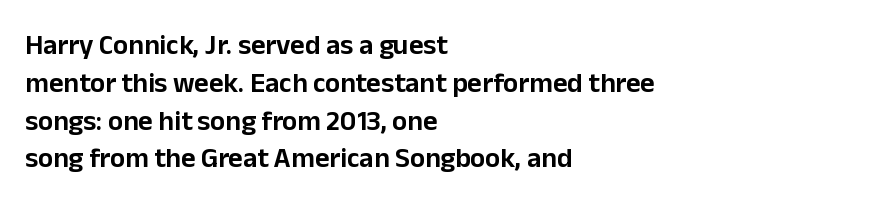
The image shows 28 px sans-serif type, upright; set left-aligned, normal line spacing (1.35x), normal letter spacing, not underlined; low stroke contrast and a medium x-height.
